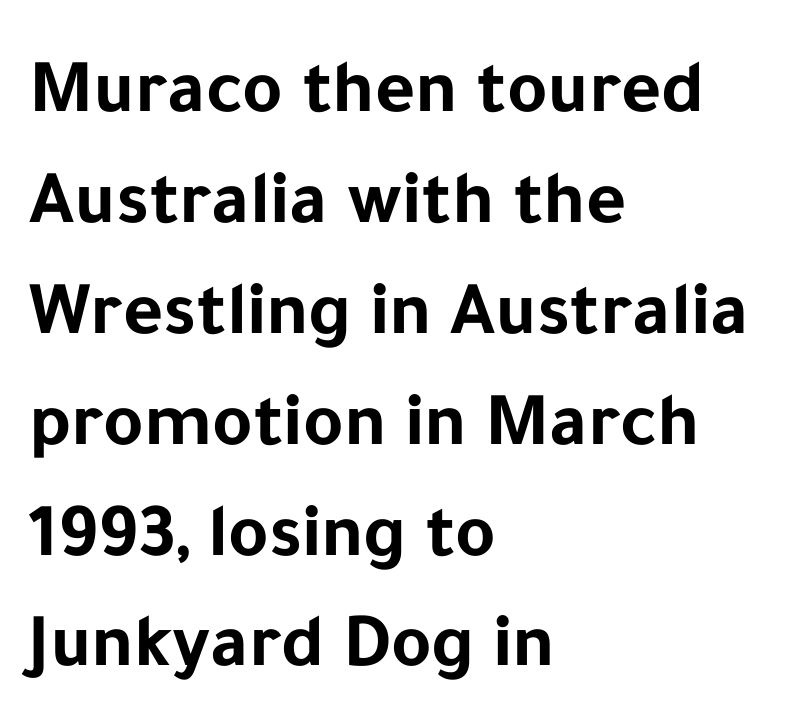
The image shows 77 px bold sans-serif type, upright; set left-aligned, normal line spacing (1.44x), normal letter spacing, not underlined; low stroke contrast and a medium x-height.
